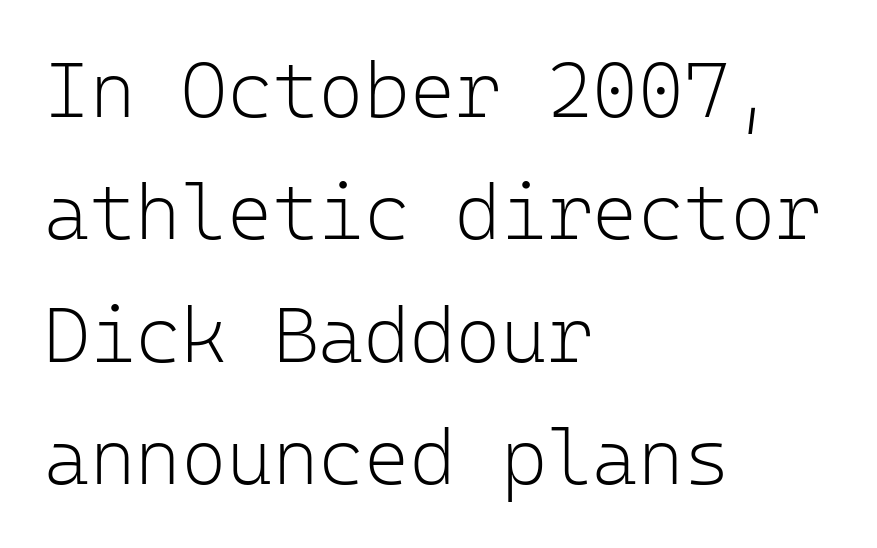
{"serif": "no", "italic": "no", "bold": "no", "weight": "light", "width": "normal", "stroke_contrast": "low", "x_height": "medium", "monospaced": "yes", "underline": "no", "align": "left", "line_spacing": "normal", "line_spacing_ratio": 1.57, "letter_spacing": "normal", "letter_spacing_em": 0.0, "glyph_px": 78}
